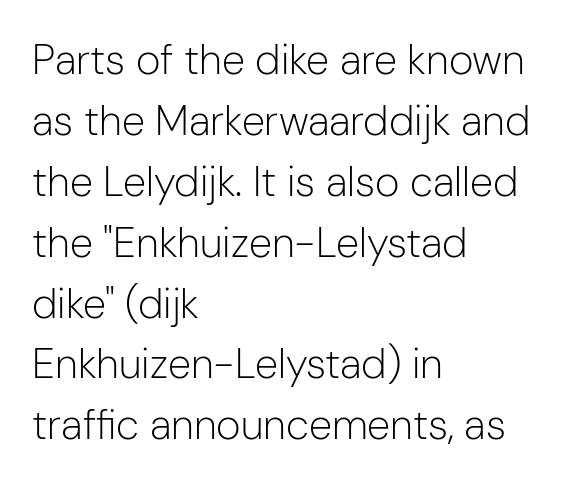
{"serif": "no", "italic": "no", "bold": "no", "weight": "light", "width": "normal", "stroke_contrast": "low", "x_height": "medium", "monospaced": "no", "underline": "no", "align": "left", "line_spacing": "normal", "line_spacing_ratio": 1.45, "letter_spacing": "normal", "letter_spacing_em": 0.0, "glyph_px": 42}
